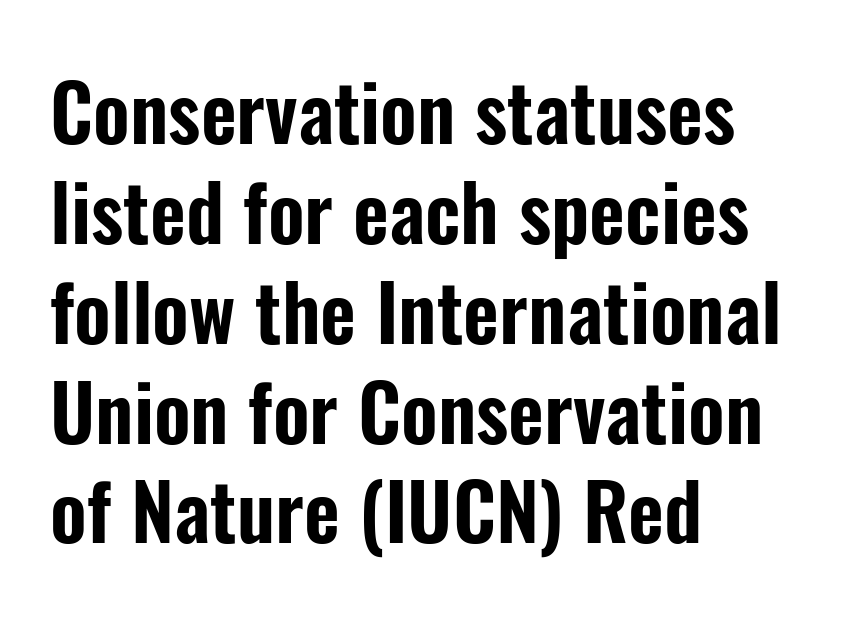
The image shows 78 px condensed sans-serif type, upright; set left-aligned, normal line spacing (1.28x), normal letter spacing, not underlined; low stroke contrast and a medium x-height.
